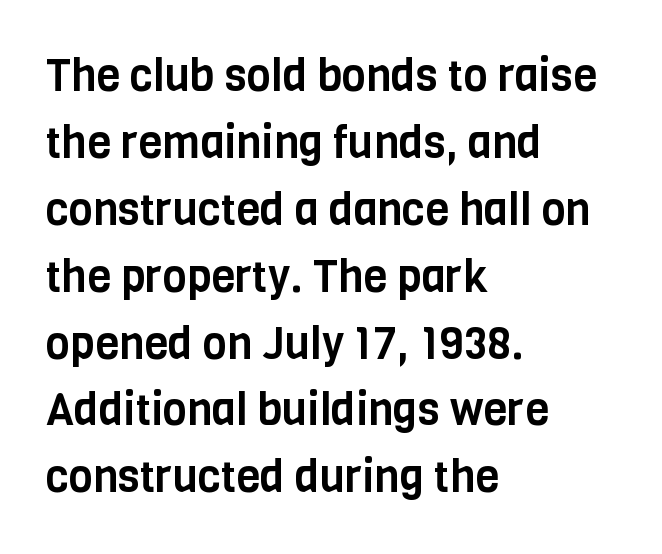
Rule under the text: the space is simply empty. Serifs: no, the terminals of the letterforms are clean. These lines sit exactly where default settings would place them. Does the copy run flush right? No — it runs flush left.
